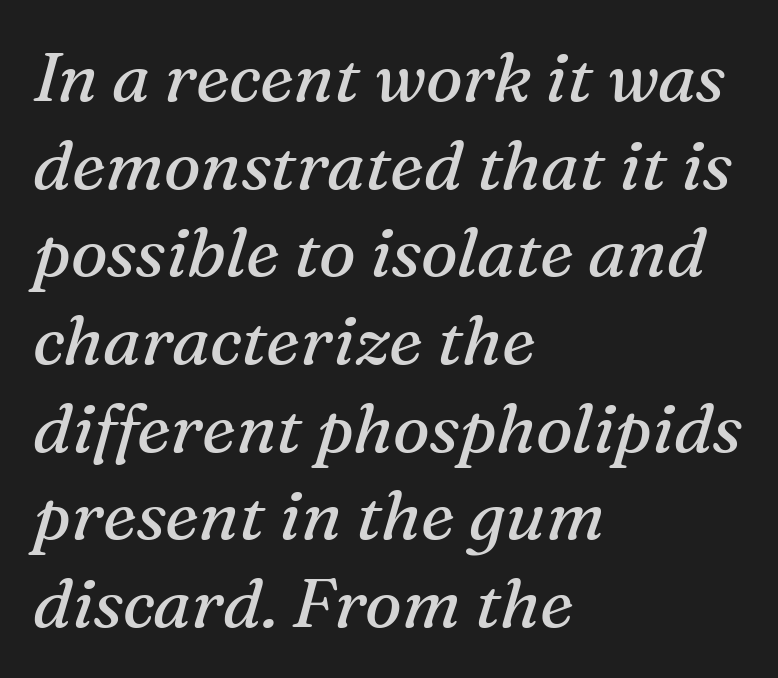
Every character sits at an angle, as italics do. The lines are quadded left. Looks like regular typesetting: each glyph gets only the width it needs. Note: serifs present on the glyphs. The letterforms sit shoulder to shoulder at normal distance.
